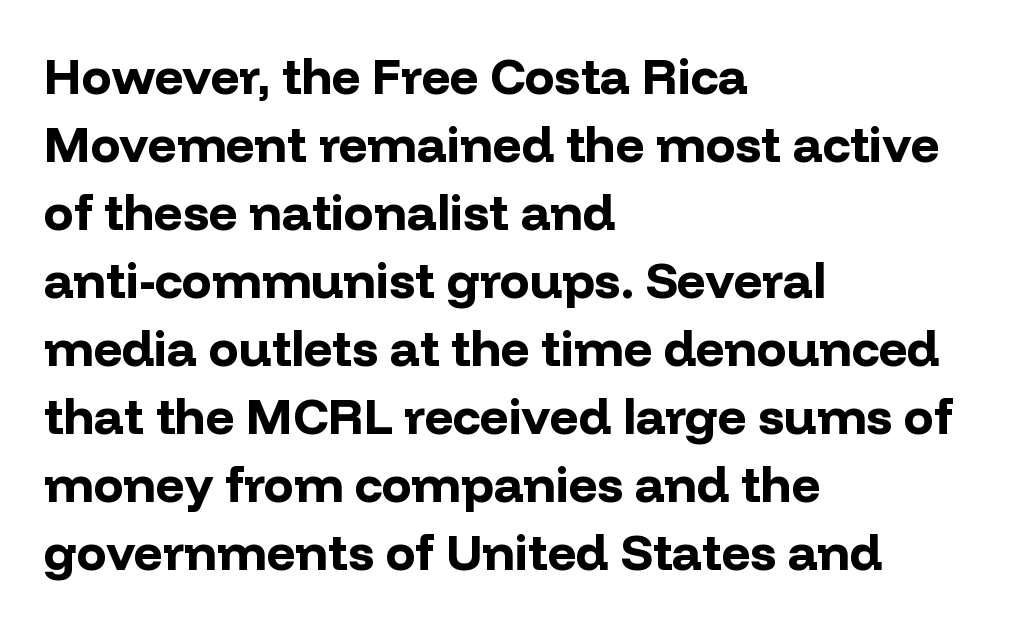
Visually the block forms a straight wall on the left and a jagged coastline on the right. The typesetting leans heavy: a genuine bold. Rendered with straight, roman letterforms. These lines are rendered in a variable-pitch font.
